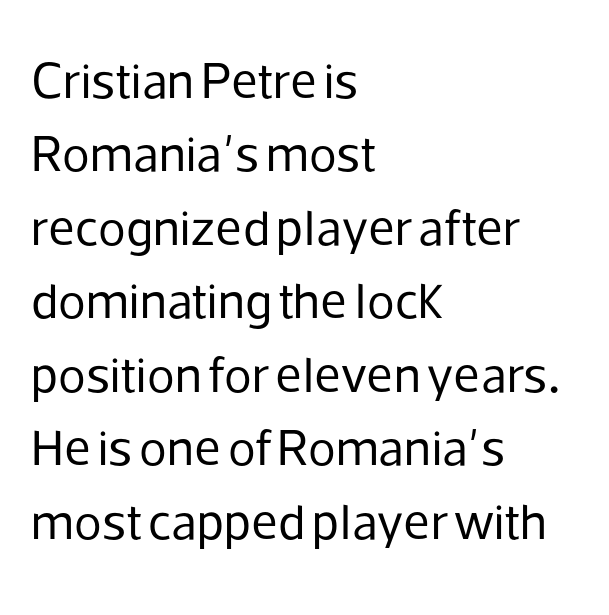
Q: Is the text bold? A: No.
Q: Is the text italic (slanted)? A: No, it is upright.
Q: Is the typeface a serif or a sans-serif typeface? A: Sans-serif.
Q: Is the text underlined? A: No.
Q: How is the paragraph aligned? A: Left-aligned.
Q: Is the spacing between letters normal or unusually wide? A: Normal.
Q: Is the spacing between lines tight, normal or loose? A: Normal.
Q: Width (condensed, normal, or wide)? A: Normal.
Q: Stroke contrast? A: Low.
Q: x-height? A: Medium.
Q: Monospaced? A: No.
